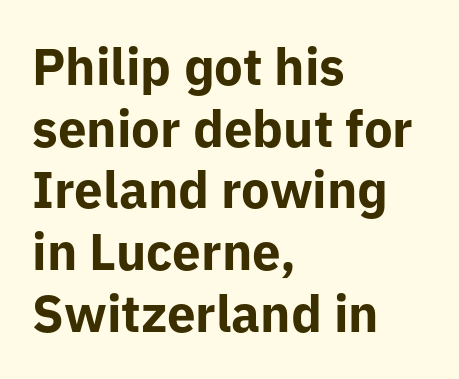
Each letter keeps its own natural width here, so spacing adapts to shape. Unmarked baselines from the first word to the last. The letters sit at their default tracking, neither squeezed nor spread. Is the block centered? No — it sits flush against the left margin. The letters carry no serifs — their stems end cleanly without finishing strokes.
